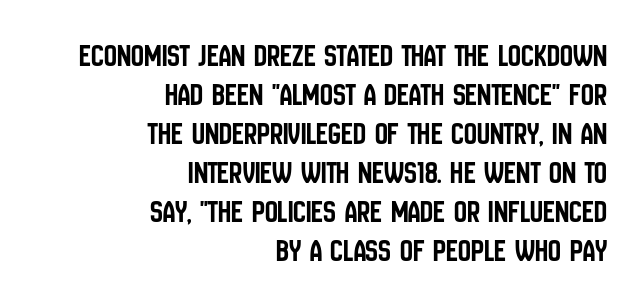
{"serif": "no", "italic": "no", "width": "condensed", "stroke_contrast": "low", "x_height": "large", "monospaced": "no", "underline": "no", "align": "right", "line_spacing_ratio": 1.22, "letter_spacing": "normal", "letter_spacing_em": 0.0, "glyph_px": 32}
